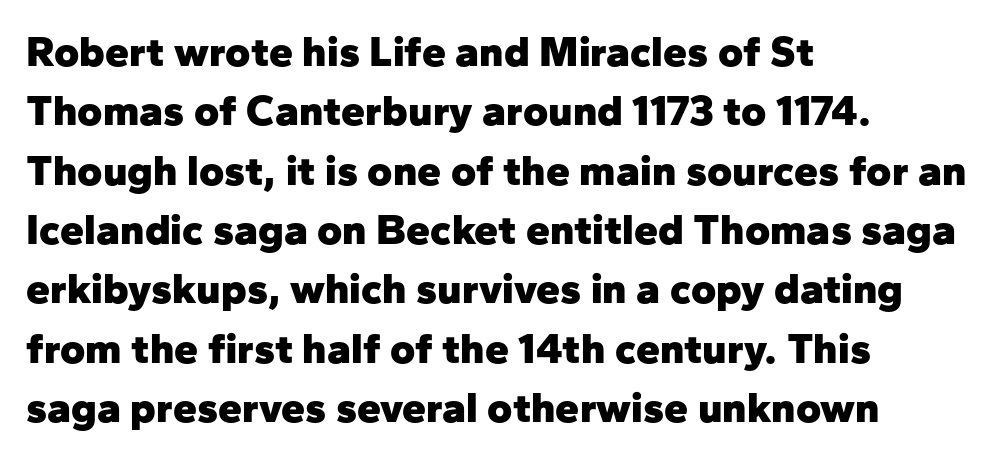
{"serif": "no", "italic": "no", "bold": "yes", "weight": "heavy", "width": "normal", "stroke_contrast": "low", "x_height": "medium", "monospaced": "no", "underline": "no", "align": "left", "line_spacing": "normal", "line_spacing_ratio": 1.38, "letter_spacing": "normal", "letter_spacing_em": 0.0, "glyph_px": 43}
